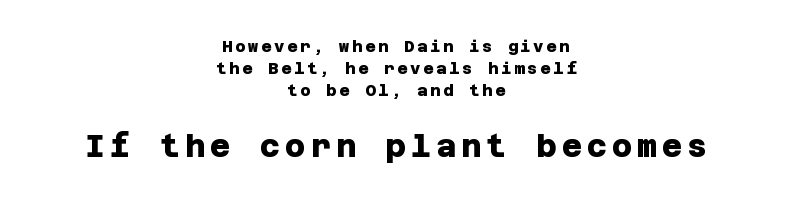
The image shows 31 px heavy sans-serif type; set centered, normal line spacing (1.36x), not underlined; the second (bottom) block is 1.94x larger; low stroke contrast and a large x-height.
